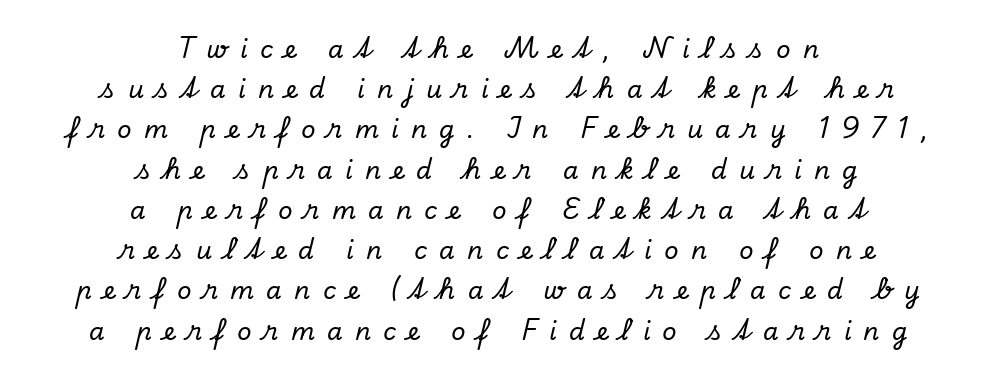
Q: Is the text italic (slanted)? A: Yes, it leans right by about 13 degrees.
Q: Is the text underlined? A: No.
Q: How is the paragraph aligned? A: Centered.
Q: Is the spacing between letters normal or unusually wide? A: Unusually wide.
Q: Is the spacing between lines tight, normal or loose? A: Normal.
